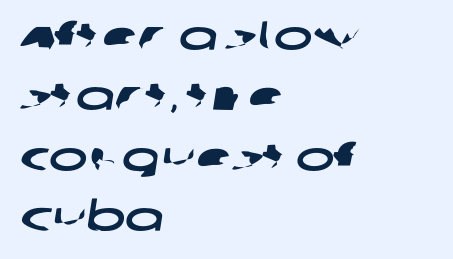
A typesetter would call this proportional, since set widths differ per character. This rendering employs a face without finishing strokes, i.e., a sans-serif. Rows of type keep a routine distance in the vertical direction. Caption: standard tracking, unaltered.
